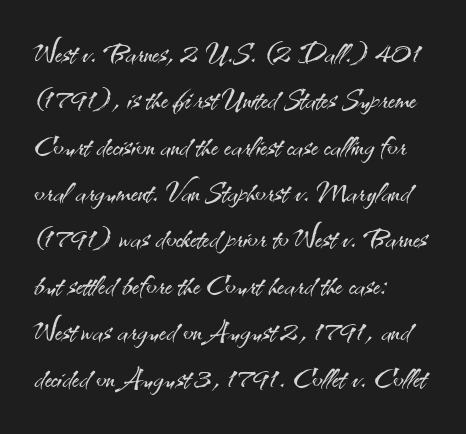
The image shows 38 px light sans-serif type; set left-aligned, line spacing 1.22x, normal letter spacing, not underlined; medium stroke contrast and a small x-height.
